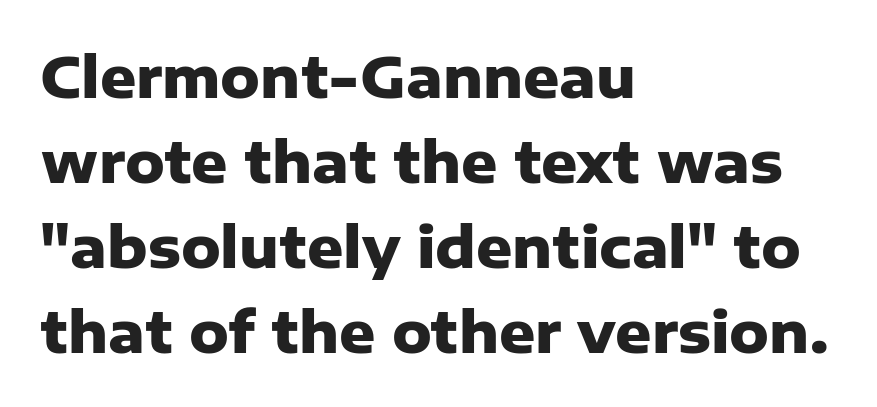
{"serif": "no", "italic": "no", "bold": "yes", "weight": "heavy", "width": "normal", "stroke_contrast": "low", "x_height": "medium", "monospaced": "no", "underline": "no", "align": "left", "line_spacing": "normal", "line_spacing_ratio": 1.52, "letter_spacing": "normal", "letter_spacing_em": 0.0, "glyph_px": 56}
